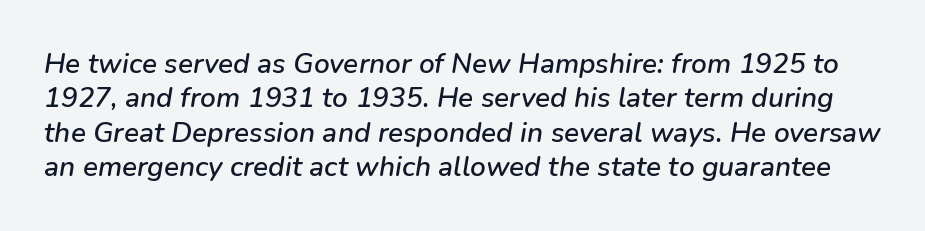
The image shows 28 px text type, italic (leaning right); set line spacing 1.23x, normal letter spacing, not underlined; low stroke contrast and a medium x-height.
